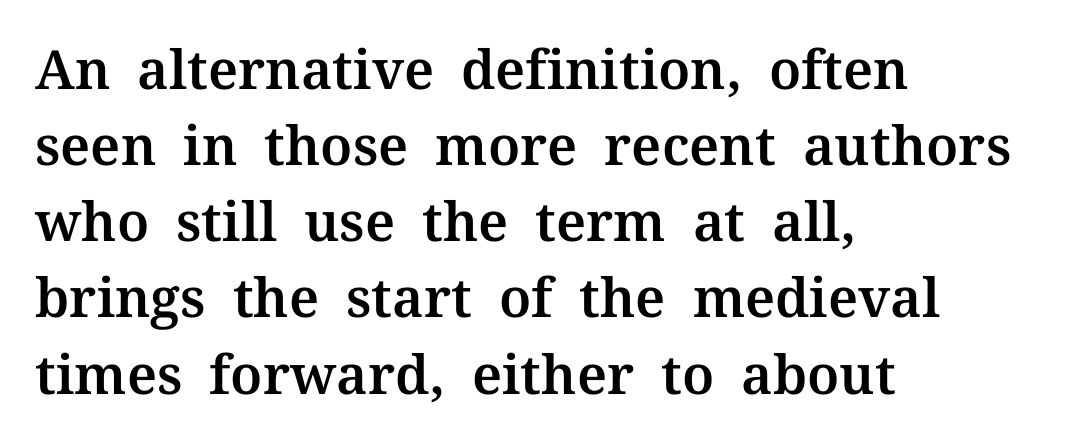
{"serif": "yes", "italic": "no", "width": "normal", "stroke_contrast": "medium", "x_height": "medium", "monospaced": "no", "underline": "no", "align": "left", "line_spacing": "normal", "line_spacing_ratio": 1.41, "letter_spacing": "normal", "letter_spacing_em": 0.0, "glyph_px": 54}
